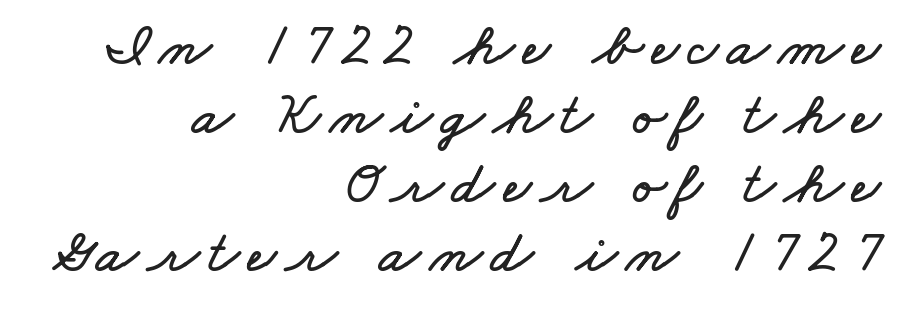
Teacher's note: observe the even right margin — that is flush-right alignment. Think of a printed novel: that variable character pitch is what you see here. Compared with typical paragraphs, the rows here are closer together. No word sits above an underline.
